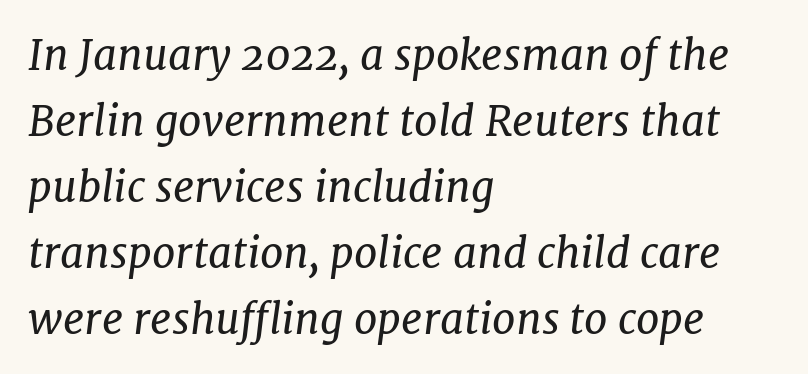
{"serif": "yes", "italic": "yes", "lean": "right", "slant_degrees": 7, "bold": "no", "weight": "regular", "width": "normal", "stroke_contrast": "low", "x_height": "medium", "monospaced": "no", "underline": "no", "align": "left", "line_spacing": "normal", "line_spacing_ratio": 1.57, "letter_spacing": "normal", "letter_spacing_em": 0.0, "glyph_px": 42}
